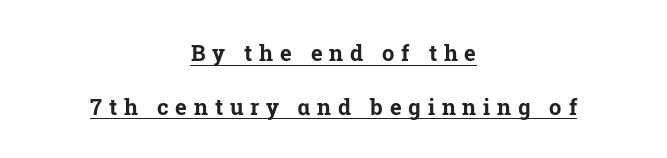
The type is letterspaced generously, with wide tracking. Which margin do the lines hug? Neither — every line sits in the middle. Set as a true bold cut, around the 700 mark. The passage shown stacks its lines with a broad gap. The sample's only ornament is a line tracing under the words. This is the regular roman posture of the typeface.
